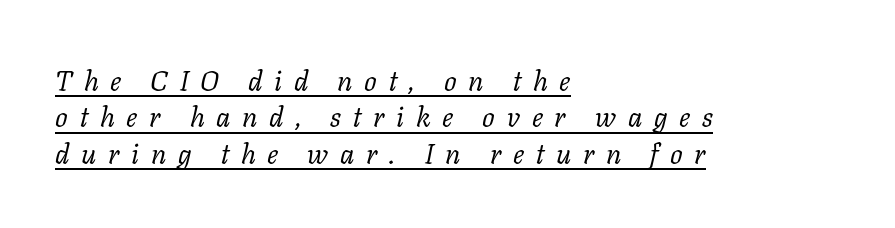
{"serif": "yes", "italic": "yes", "lean": "right", "slant_degrees": 11, "bold": "no", "weight": "regular", "width": "normal", "stroke_contrast": "low", "x_height": "medium", "monospaced": "no", "underline": "yes", "align": "left", "line_spacing": "normal", "line_spacing_ratio": 1.3, "letter_spacing": "wide", "letter_spacing_em": 0.42, "glyph_px": 28}
